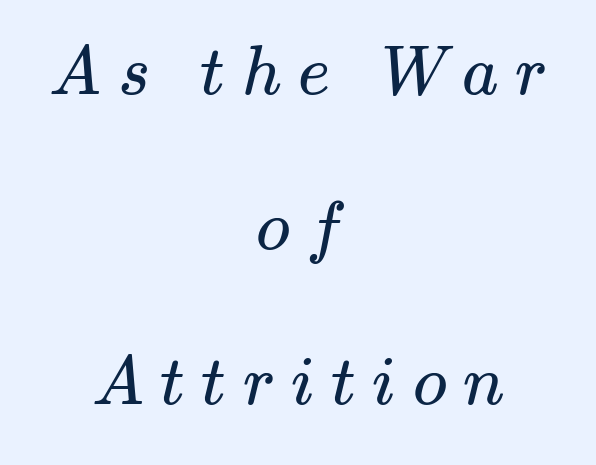
Nobody drew a line under any word here. Here the glyphs are tracked loosely, breaking word shapes into spaced letters. Loosely led — the rows are spread out. Look at the bottom of the vertical strokes: they flare into serifs here. Varying glyph widths throughout — classic text-font behaviour.
